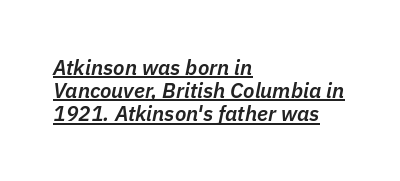
The image shows 21 px text type, italic (leaning right); set left-aligned, tight line spacing (1.1x), normal letter spacing, underlined.
